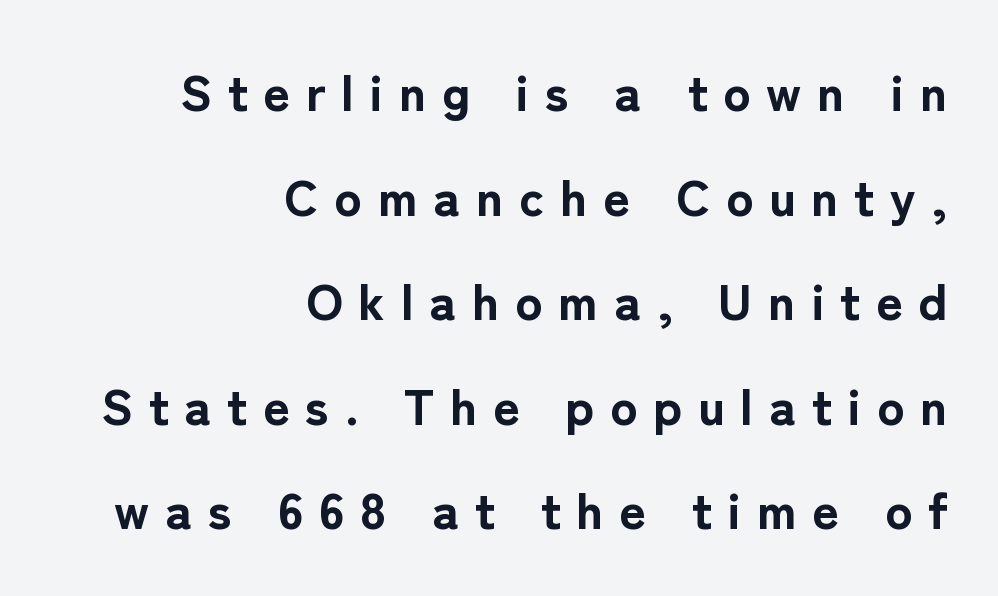
You could not count columns in this text — the font is proportionally spaced. Typesetter's note: full bold, strokes at maximum text heaviness. In CSS terms this would be text-align: right. Airy leading. The passage shown has open, widely tracked lettering throughout.
